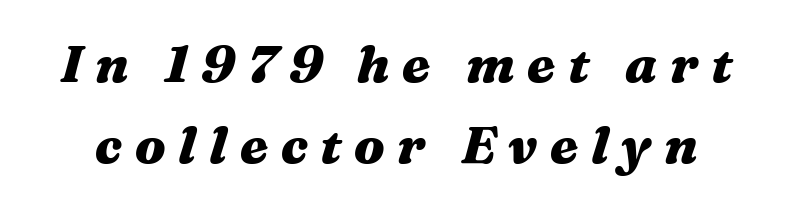
{"italic": "yes", "lean": "right", "slant_degrees": 16, "bold": "yes", "weight": "heavy", "width": "wide", "stroke_contrast": "medium", "x_height": "medium", "monospaced": "no", "underline": "no", "line_spacing": "normal", "line_spacing_ratio": 1.56, "letter_spacing": "wide", "letter_spacing_em": 0.24, "glyph_px": 52}
